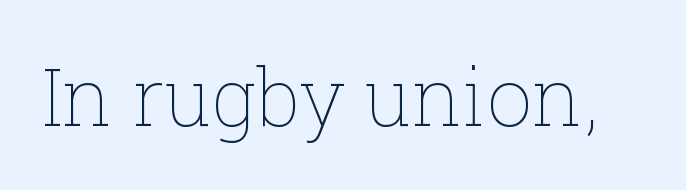
{"italic": "no", "bold": "no", "weight": "thin", "width": "normal", "stroke_contrast": "low", "x_height": "medium", "monospaced": "no", "underline": "no", "letter_spacing": "normal", "letter_spacing_em": 0.0, "glyph_px": 80}
